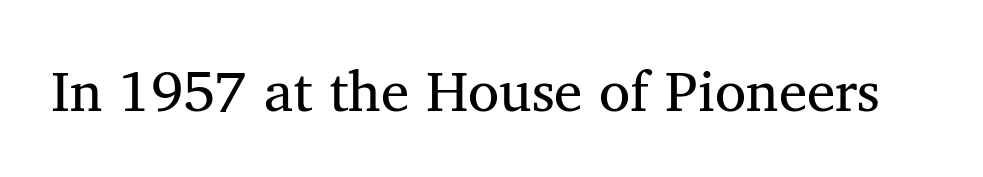
{"serif": "yes", "bold": "no", "weight": "regular", "width": "normal", "stroke_contrast": "medium", "x_height": "medium", "monospaced": "no", "underline": "no", "letter_spacing": "normal", "letter_spacing_em": 0.0, "glyph_px": 57}
